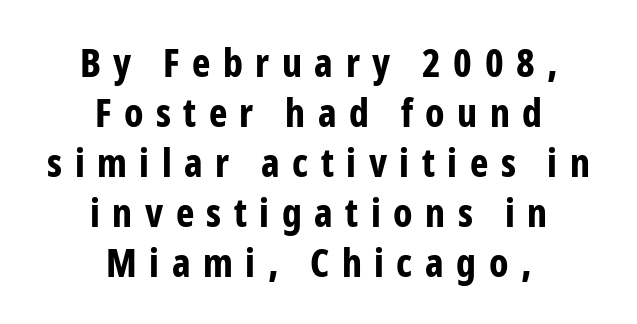
Loose tracking; the words dissolve into strings of separated letters. Line starts and ends both wander, symmetrically. Proportional: the letters do not fall into vertical columns. Each new line begins a customary step beneath the previous one. Notice how the stems are strictly vertical — no italics here.
